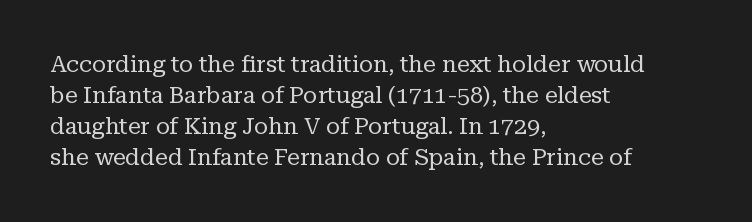
The image shows 23 px text type, upright; set left-aligned, normal line spacing (1.35x), normal letter spacing, not underlined.
